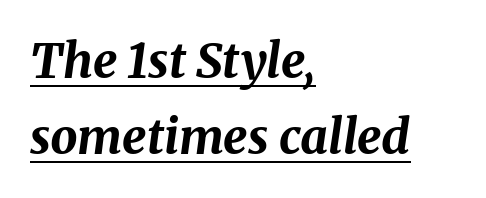
{"italic": "yes", "lean": "right", "slant_degrees": 8, "bold": "yes", "weight": "bold", "width": "normal", "stroke_contrast": "medium", "x_height": "medium", "monospaced": "no", "underline": "yes", "align": "left", "line_spacing": "normal", "line_spacing_ratio": 1.58, "letter_spacing": "normal", "letter_spacing_em": 0.0, "glyph_px": 48}
